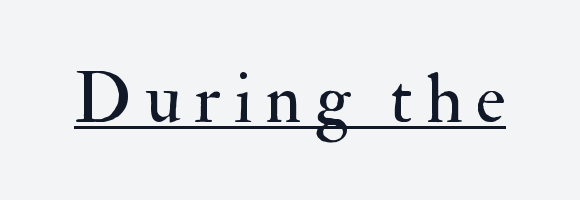
The image shows 71 px regular-weight serif type, upright; set underlined; medium stroke contrast and a small x-height.
